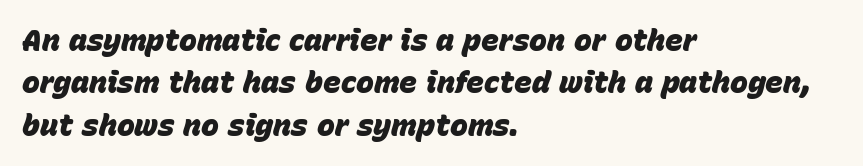
{"italic": "yes", "lean": "right", "slant_degrees": 15, "bold": "yes", "weight": "heavy", "width": "normal", "stroke_contrast": "low", "x_height": "large", "monospaced": "no", "underline": "no", "align": "left", "line_spacing": "normal", "line_spacing_ratio": 1.41, "letter_spacing": "normal", "letter_spacing_em": 0.0, "glyph_px": 30}
